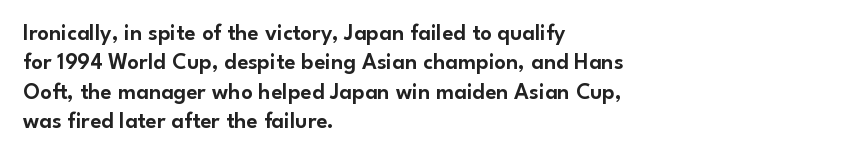
One-word summary of the alignment: left. Posture: vertical. The tracking reads as untouched default to a designer's eye. Each row of text sits above clean, open space. Does the leading feel generous? No, just average.
